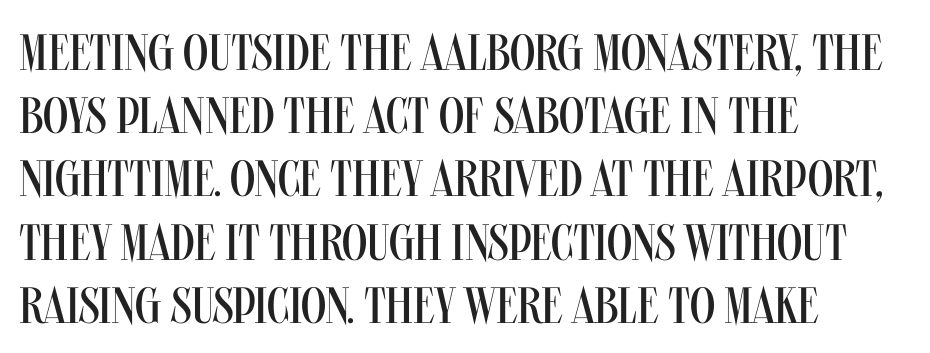
Q: Is the text bold? A: No.
Q: Is the text italic (slanted)? A: No, it is upright.
Q: Is the typeface a serif or a sans-serif typeface? A: Sans-serif.
Q: Is the text underlined? A: No.
Q: How is the paragraph aligned? A: Left-aligned.
Q: Is the spacing between letters normal or unusually wide? A: Normal.
Q: Width (condensed, normal, or wide)? A: Condensed.
Q: Stroke contrast? A: Medium.
Q: x-height? A: Large.
Q: Monospaced? A: No.
